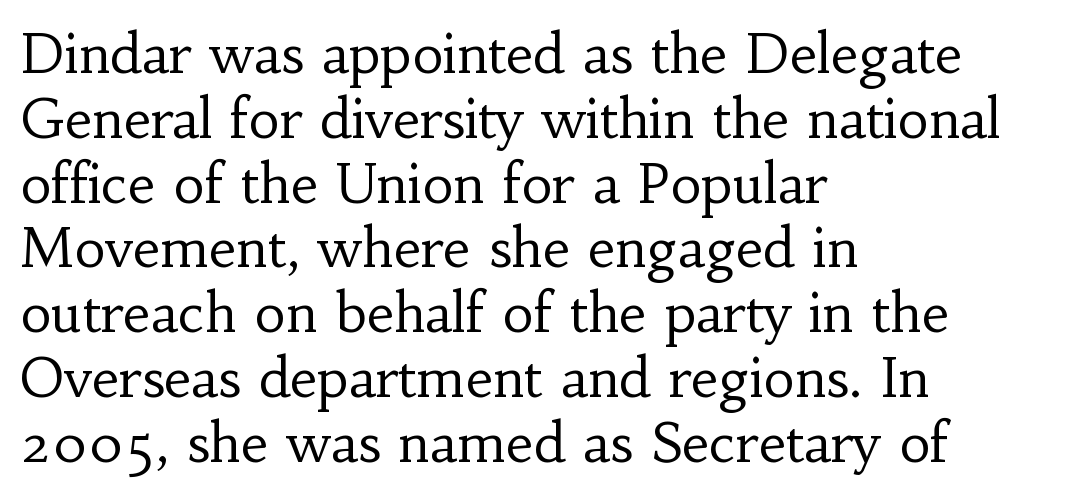
Q: Is the text bold? A: No.
Q: Is the text italic (slanted)? A: No, it is upright.
Q: Is the typeface a serif or a sans-serif typeface? A: Serif.
Q: Is the text underlined? A: No.
Q: How is the paragraph aligned? A: Left-aligned.
Q: Is the spacing between letters normal or unusually wide? A: Normal.
Q: Width (condensed, normal, or wide)? A: Normal.
Q: Stroke contrast? A: Low.
Q: x-height? A: Small.
Q: Monospaced? A: No.
